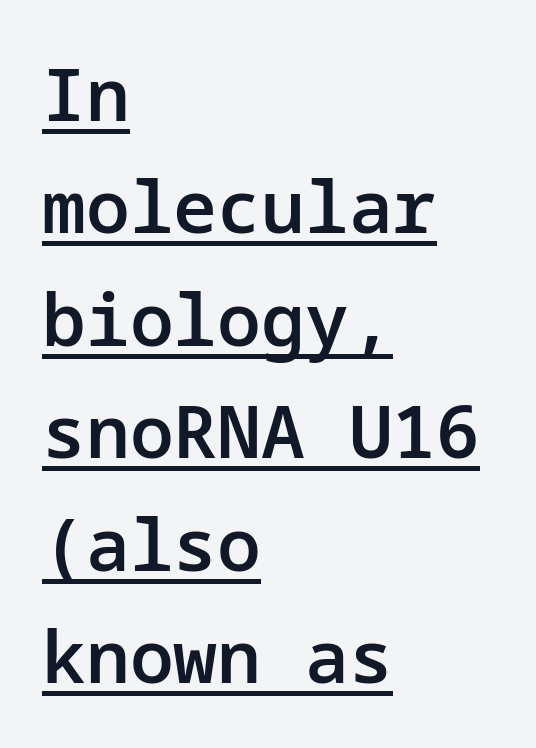
{"serif": "no", "italic": "no", "bold": "semi", "weight": "semibold", "width": "normal", "stroke_contrast": "low", "x_height": "medium", "underline": "yes", "align": "left", "line_spacing": "normal", "line_spacing_ratio": 1.54, "letter_spacing": "normal", "letter_spacing_em": 0.0, "glyph_px": 73}
